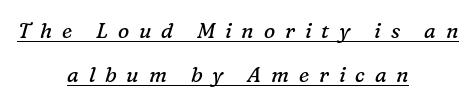
Letter spacing: wide. The words here are underlined. Designer's note — italics engaged. No letter is thick-stroked: the sample isn't bold. Reading down the column, the eye jumps a long way to each next line. Is the block centered? Yes — each line is placed symmetrically about the middle.
